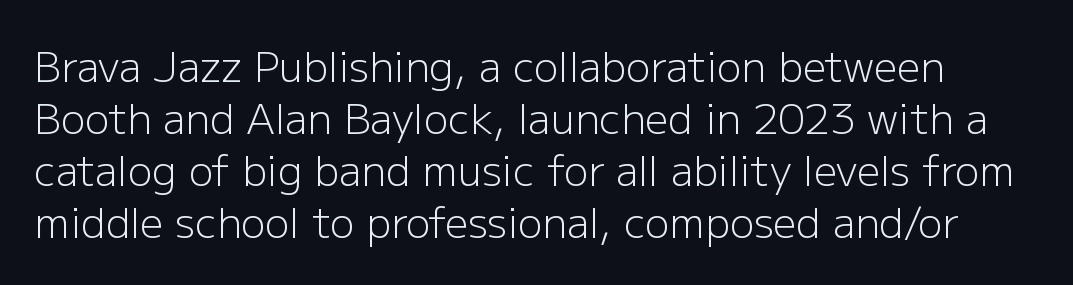
The image shows 41 px light sans-serif type, upright; set normal line spacing (1.27x), normal letter spacing, not underlined; low stroke contrast and a medium x-height.
